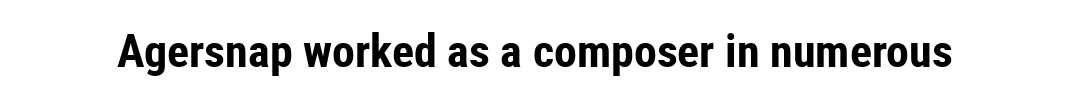
Q: Is the text bold? A: Yes.
Q: Is the text italic (slanted)? A: No, it is upright.
Q: Is the typeface a serif or a sans-serif typeface? A: Sans-serif.
Q: Is the text underlined? A: No.
Q: Is the spacing between letters normal or unusually wide? A: Normal.
Q: Width (condensed, normal, or wide)? A: Condensed.
Q: Stroke contrast? A: Low.
Q: x-height? A: Medium.
Q: Monospaced? A: No.
